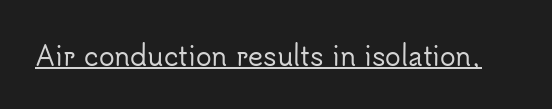
{"italic": "no", "underline": "yes", "letter_spacing": "normal", "letter_spacing_em": 0.0, "glyph_px": 26}
